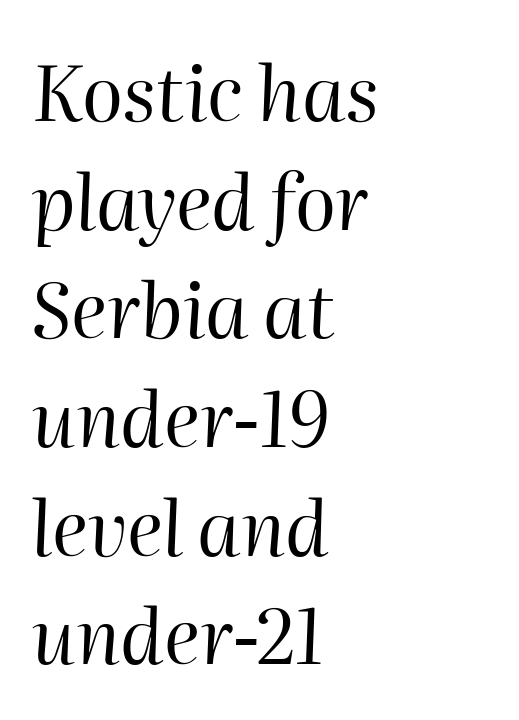
{"italic": "yes", "lean": "right", "slant_degrees": 2, "bold": "no", "weight": "regular", "width": "normal", "stroke_contrast": "high", "x_height": "medium", "monospaced": "no", "underline": "no", "align": "left", "line_spacing": "normal", "line_spacing_ratio": 1.43, "letter_spacing": "normal", "letter_spacing_em": 0.0, "glyph_px": 76}
